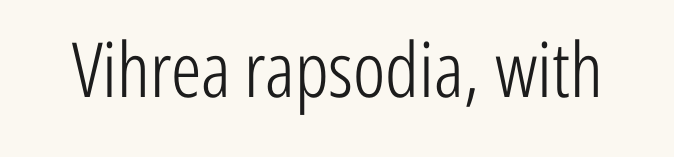
The gaps between neighbouring characters are ordinary and unremarkable. Posture: upright roman. The strokes are not fattened; the text isn't bold. Underlining? Definitely not there.
